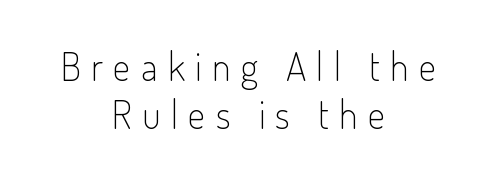
The image shows 39 px light, condensed sans-serif type, upright; set centered, line spacing 1.23x, unusually wide letter spacing (+0.26 em), not underlined; low stroke contrast and a small x-height.
